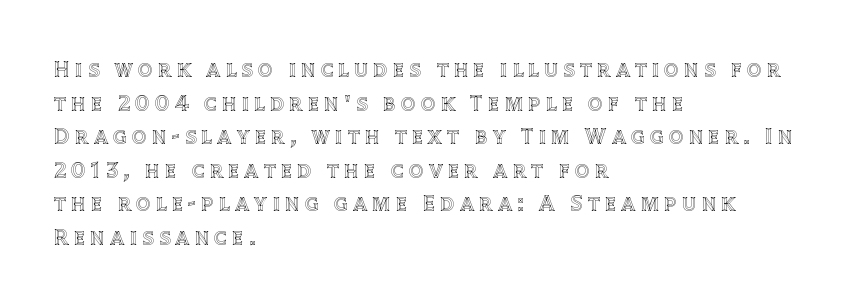
The lines sit at an ordinary, default distance from one another. The glyphs are unaccompanied by any horizontal stroke below them. The tracking reads as deliberately expanded to a designer's eye. No italicization has been applied; the sample stays upright. The rag falls on the right side of this text block.
